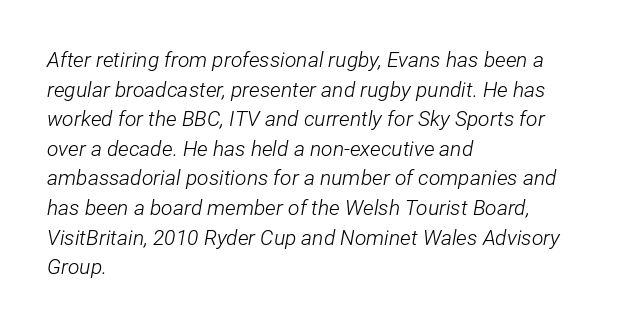
{"italic": "yes", "lean": "right", "slant_degrees": 12, "bold": "no", "underline": "no", "align": "left", "line_spacing": "normal", "line_spacing_ratio": 1.41, "letter_spacing": "normal", "letter_spacing_em": 0.0, "glyph_px": 21}
